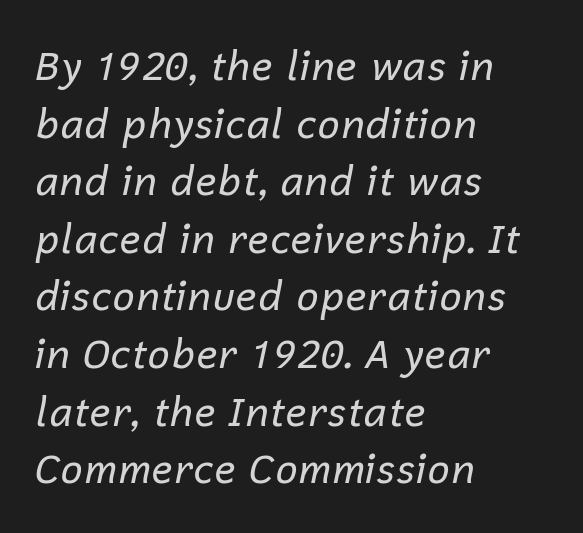
{"italic": "yes", "lean": "right", "slant_degrees": 12, "bold": "no", "weight": "regular", "width": "normal", "stroke_contrast": "low", "x_height": "medium", "monospaced": "no", "underline": "no", "align": "left", "line_spacing": "normal", "line_spacing_ratio": 1.44, "letter_spacing": "normal", "letter_spacing_em": 0.0, "glyph_px": 40}
